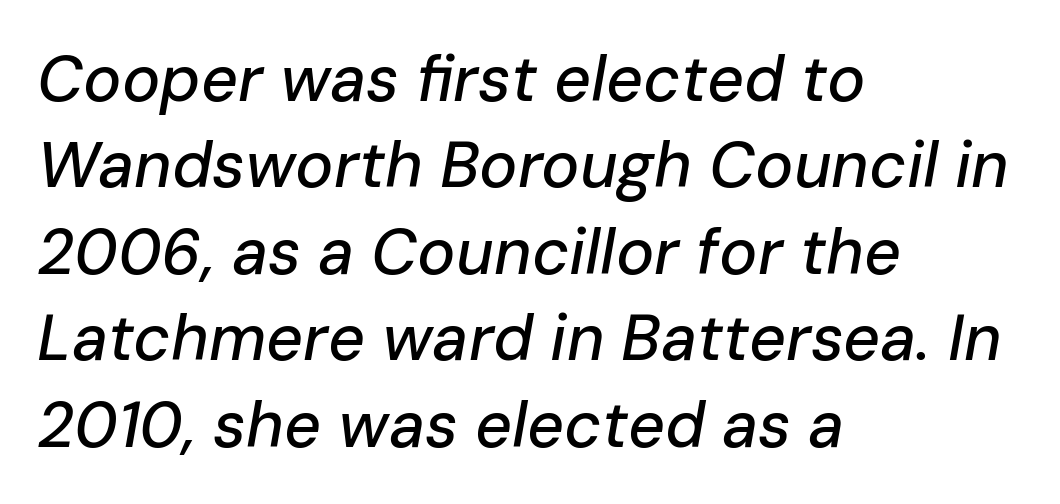
Q: Is the text italic (slanted)? A: Yes, it leans right by about 10 degrees.
Q: Is the text underlined? A: No.
Q: How is the paragraph aligned? A: Left-aligned.
Q: Is the spacing between letters normal or unusually wide? A: Normal.
Q: Is the spacing between lines tight, normal or loose? A: Normal.
Q: Width (condensed, normal, or wide)? A: Normal.
Q: Stroke contrast? A: Low.
Q: x-height? A: Medium.
Q: Monospaced? A: No.
